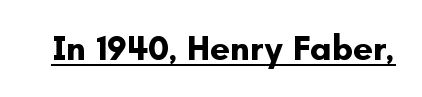
Every character sits straight up, as roman type does. Heavy, bold letterforms. Inter-character spacing is left at the font's built-in metrics. The letters advance in unequal steps, a hallmark of proportional type. Descenders here cross a horizontal rule under the line.
